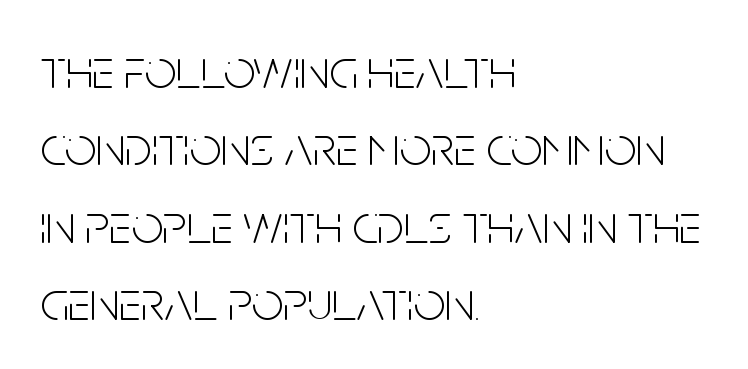
Q: Is the text bold? A: No.
Q: Is the text italic (slanted)? A: No, it is upright.
Q: Is the typeface a serif or a sans-serif typeface? A: Sans-serif.
Q: Is the text underlined? A: No.
Q: How is the paragraph aligned? A: Left-aligned.
Q: Is the spacing between letters normal or unusually wide? A: Normal.
Q: Is the spacing between lines tight, normal or loose? A: Normal.
Q: Width (condensed, normal, or wide)? A: Condensed.
Q: Stroke contrast? A: Low.
Q: x-height? A: Large.
Q: Monospaced? A: No.
